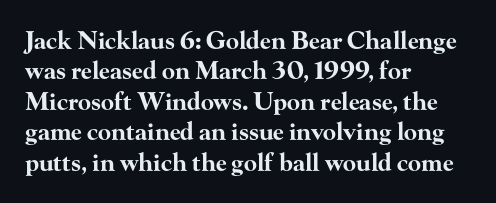
Q: Is the text bold? A: Yes.
Q: Is the text italic (slanted)? A: No, it is upright.
Q: Is the text underlined? A: No.
Q: How is the paragraph aligned? A: Left-aligned.
Q: Is the spacing between letters normal or unusually wide? A: Normal.
Q: Is the spacing between lines tight, normal or loose? A: Normal.
